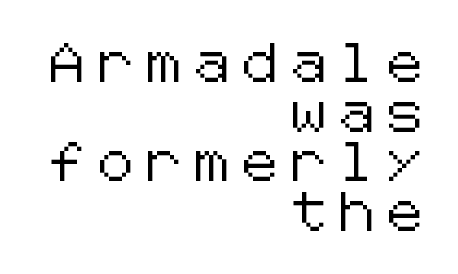
A typesetter would call this heavily tracked-out type. The type sits square on the baseline with zero lean. Successive baselines arrive at the customary interval. Any mark beneath the type? The region is blank. These lines stack with their right ends in a neat column. Stroke terminals: plain, sans-serif.
